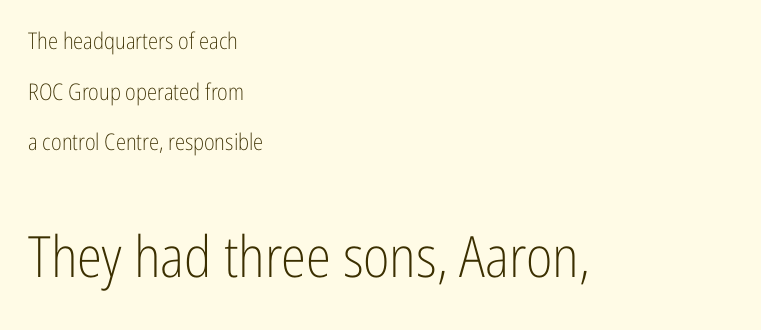
The image shows 57 px light, condensed sans-serif type, upright; set left-aligned, loose line spacing (2.2x), normal letter spacing, not underlined; the second (bottom) block is 2.48x larger; low stroke contrast and a medium x-height.
